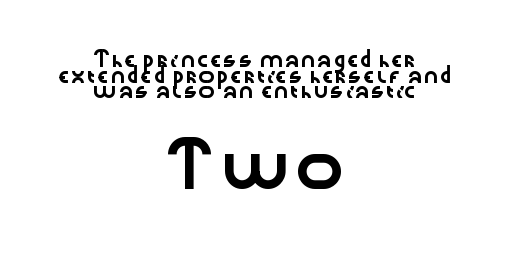
{"serif": "no", "italic": "no", "width": "wide", "stroke_contrast": "low", "x_height": "medium", "monospaced": "no", "underline": "no", "align": "center", "line_spacing": "tight", "line_spacing_ratio": 1.12, "letter_spacing": "normal", "letter_spacing_em": 0.0, "larger_block": "second", "size_ratio": 2.93, "glyph_px": 41}
